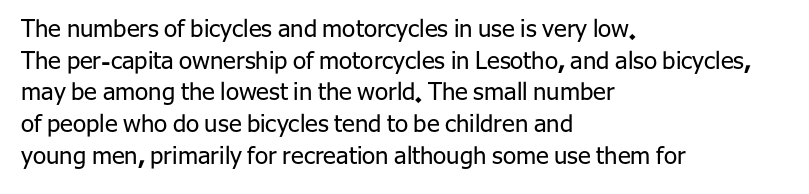
Q: Is the text bold? A: No.
Q: Is the text italic (slanted)? A: No, it is upright.
Q: Is the text underlined? A: No.
Q: How is the paragraph aligned? A: Left-aligned.
Q: Is the spacing between letters normal or unusually wide? A: Normal.
Q: Is the spacing between lines tight, normal or loose? A: Normal.
